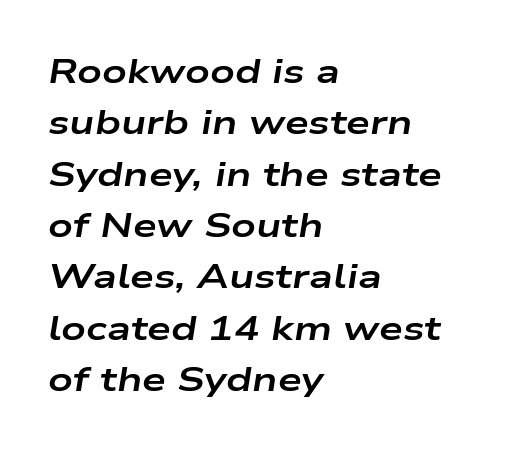
Q: Is the text bold? A: Yes.
Q: Is the text italic (slanted)? A: Yes, it leans right by about 9 degrees.
Q: Is the text underlined? A: No.
Q: How is the paragraph aligned? A: Left-aligned.
Q: Is the spacing between letters normal or unusually wide? A: Normal.
Q: Is the spacing between lines tight, normal or loose? A: Normal.
Q: Width (condensed, normal, or wide)? A: Wide.
Q: Stroke contrast? A: Low.
Q: x-height? A: Medium.
Q: Monospaced? A: No.
